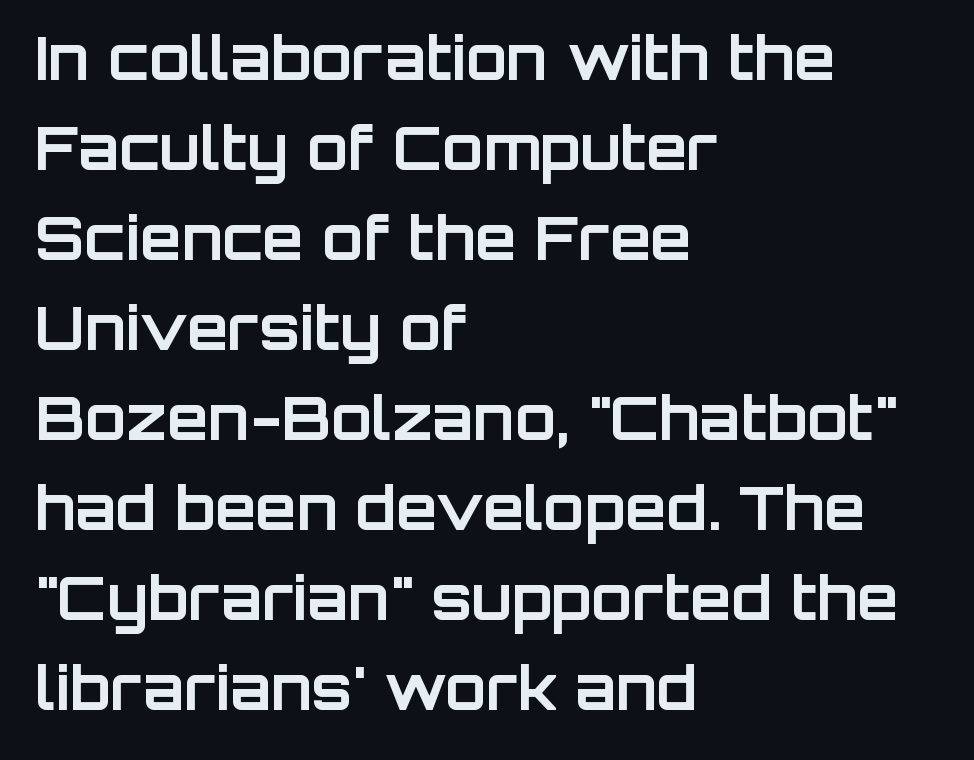
{"serif": "no", "italic": "no", "bold": "yes", "weight": "bold", "width": "normal", "stroke_contrast": "low", "x_height": "large", "monospaced": "no", "underline": "no", "align": "left", "line_spacing": "normal", "line_spacing_ratio": 1.5, "letter_spacing": "normal", "letter_spacing_em": 0.0, "glyph_px": 60}
